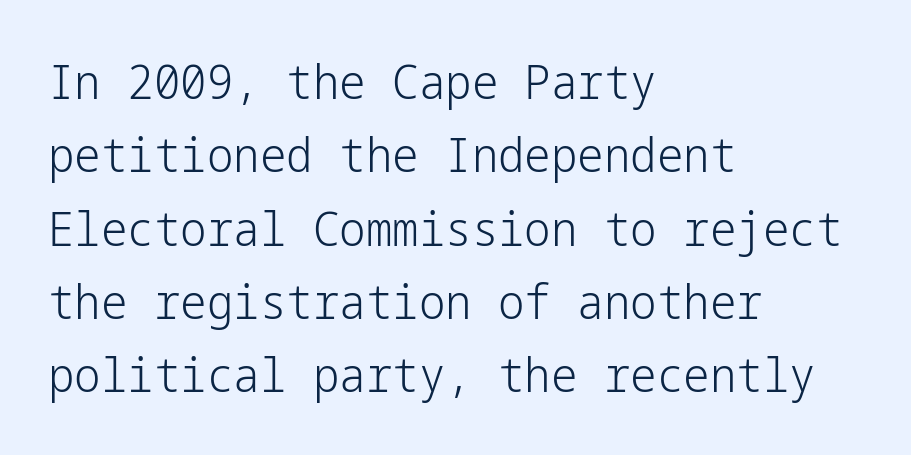
Q: Is the text bold? A: No.
Q: Is the text italic (slanted)? A: No, it is upright.
Q: Is the typeface a serif or a sans-serif typeface? A: Sans-serif.
Q: Is the text underlined? A: No.
Q: How is the paragraph aligned? A: Left-aligned.
Q: Is the spacing between letters normal or unusually wide? A: Normal.
Q: Is the spacing between lines tight, normal or loose? A: Normal.
Q: Width (condensed, normal, or wide)? A: Normal.
Q: Stroke contrast? A: Low.
Q: x-height? A: Medium.
